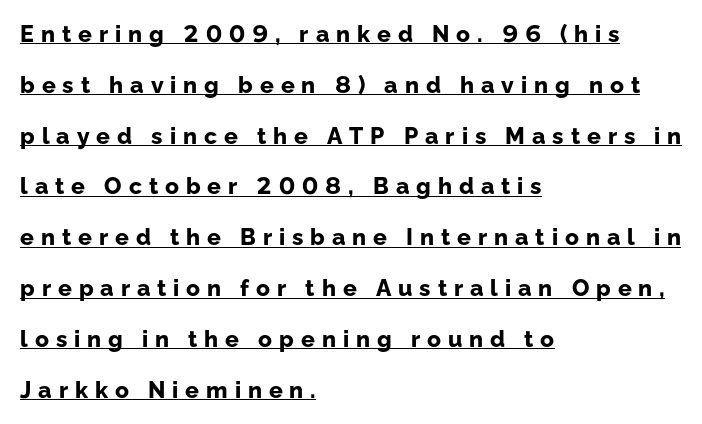
{"italic": "no", "bold": "yes", "underline": "yes", "align": "left", "line_spacing": "loose", "line_spacing_ratio": 2.21, "letter_spacing": "wide", "letter_spacing_em": 0.3, "glyph_px": 23}
